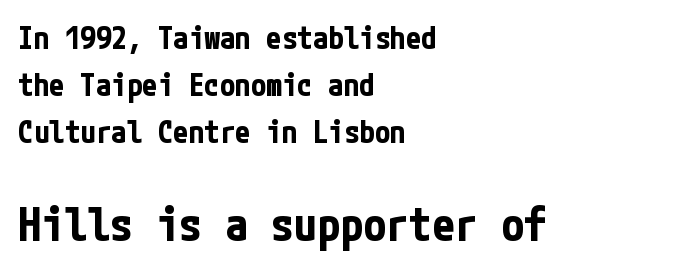
This rendering leaves character spacing at its baseline value. Between these two stacked blocks, the lower one wins on size. Every letter is thick-stroked: bold, no question. A typesetter would label this face a sans. The font's upright variant was chosen for this text.
